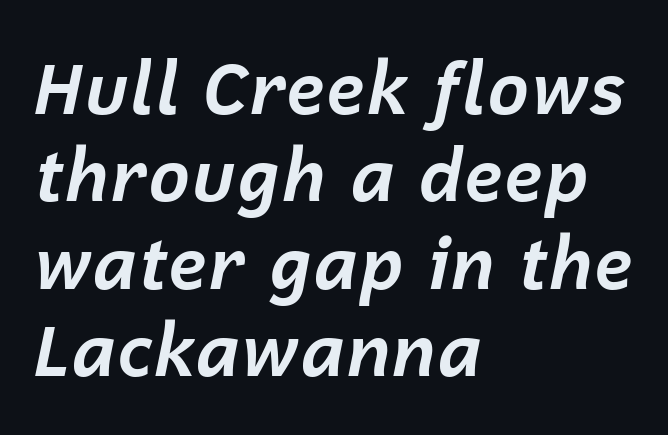
{"italic": "yes", "lean": "right", "slant_degrees": 12, "bold": "yes", "weight": "bold", "width": "normal", "stroke_contrast": "low", "x_height": "medium", "monospaced": "no", "underline": "no", "align": "left", "line_spacing_ratio": 1.23, "letter_spacing": "normal", "letter_spacing_em": 0.0, "glyph_px": 71}
